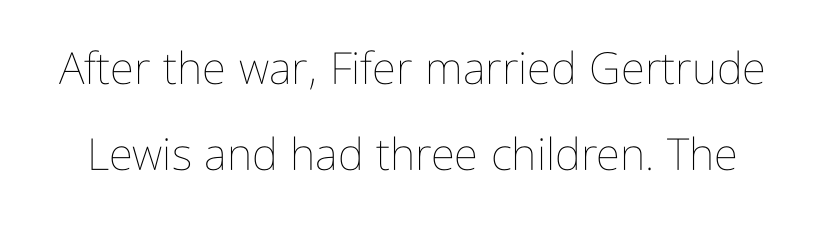
{"italic": "no", "bold": "no", "weight": "thin", "width": "condensed", "stroke_contrast": "low", "x_height": "medium", "monospaced": "no", "underline": "no", "line_spacing": "loose", "line_spacing_ratio": 1.95, "letter_spacing": "normal", "letter_spacing_em": 0.0, "glyph_px": 44}
